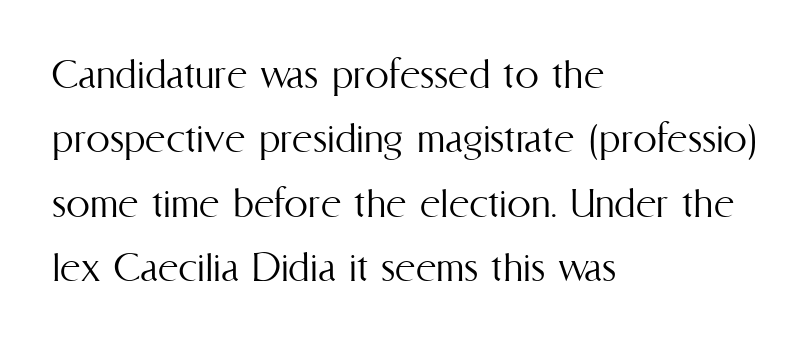
Q: Is the text bold? A: No.
Q: Is the text italic (slanted)? A: No, it is upright.
Q: Is the text underlined? A: No.
Q: How is the paragraph aligned? A: Left-aligned.
Q: Is the spacing between letters normal or unusually wide? A: Normal.
Q: Is the spacing between lines tight, normal or loose? A: Normal.
Q: Width (condensed, normal, or wide)? A: Condensed.
Q: Stroke contrast? A: Medium.
Q: x-height? A: Medium.
Q: Monospaced? A: No.
